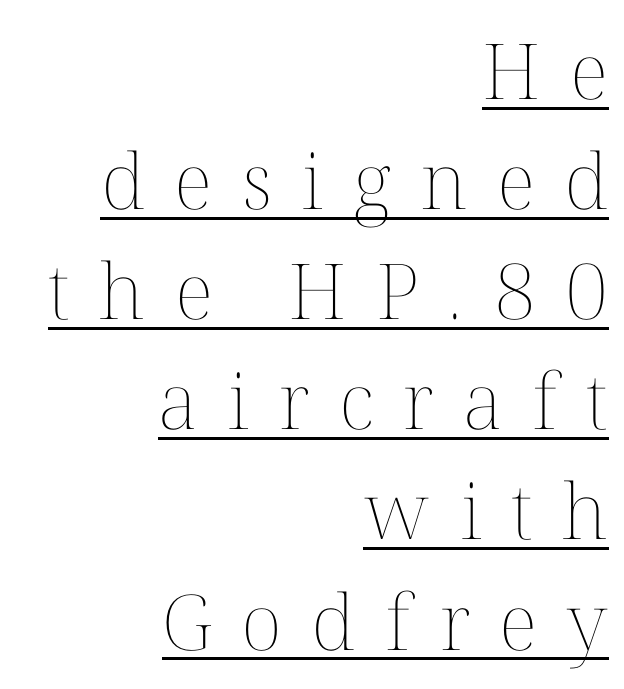
Q: Is the text bold? A: No.
Q: Is the text italic (slanted)? A: No, it is upright.
Q: Is the text underlined? A: Yes.
Q: How is the paragraph aligned? A: Right-aligned.
Q: Is the spacing between letters normal or unusually wide? A: Unusually wide.
Q: Is the spacing between lines tight, normal or loose? A: Normal.
Q: Width (condensed, normal, or wide)? A: Normal.
Q: Stroke contrast? A: Medium.
Q: x-height? A: Medium.
Q: Monospaced? A: No.
